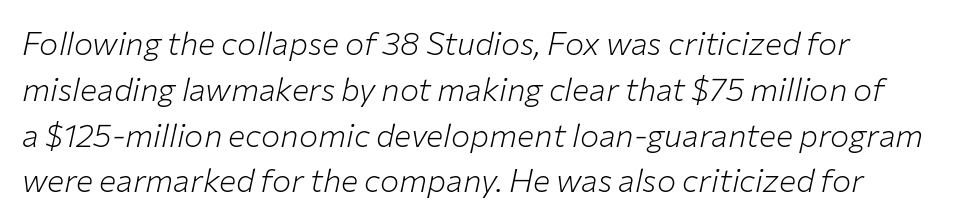
The foot of each line stays bare and open. In terms of letterspacing, this is plain default setting. Each stroke keeps to a modest, everyday thickness or less. This sample uses an oblique cut, with every glyph tilted off the vertical. Each letter keeps its own natural width here, so spacing adapts to shape. The vertical gap from one line to the next is medium.
